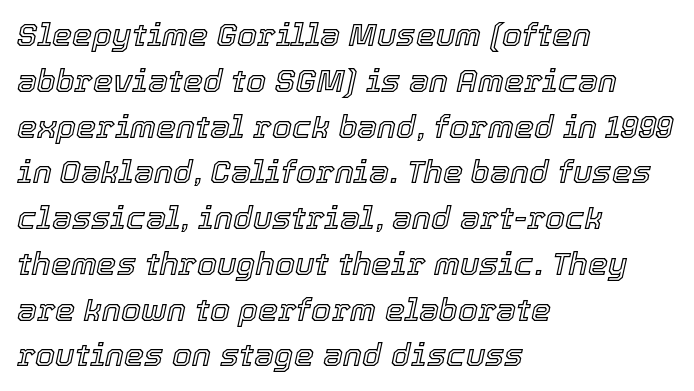
The image shows 32 px text type, italic (leaning right); set left-aligned, normal line spacing (1.43x), normal letter spacing, not underlined; a medium x-height.
